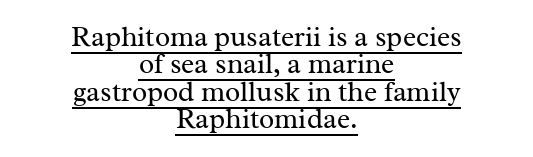
Layout note: lines centered. The strokes carry an ordinary text weight at most. Ordinary non-slanted type is in use. Yep, those are serifs on the letters. Underlined type.
